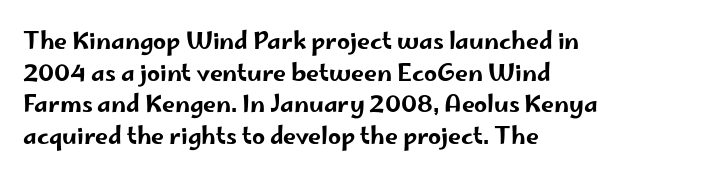
{"italic": "no", "underline": "no", "align": "left", "line_spacing": "normal", "line_spacing_ratio": 1.37, "letter_spacing": "normal", "letter_spacing_em": 0.0, "glyph_px": 23}
